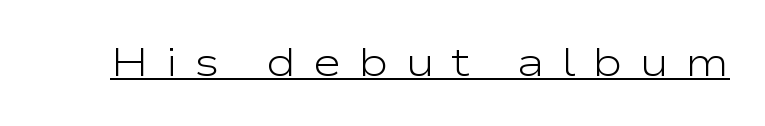
{"serif": "no", "italic": "no", "bold": "no", "weight": "light", "width": "wide", "stroke_contrast": "low", "x_height": "medium", "monospaced": "no", "underline": "yes", "letter_spacing": "wide", "letter_spacing_em": 0.43, "glyph_px": 39}
